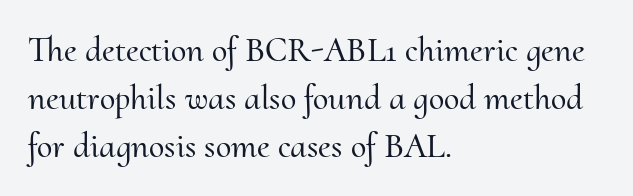
Q: Is the text italic (slanted)? A: No, it is upright.
Q: Is the typeface a serif or a sans-serif typeface? A: Serif.
Q: Is the text underlined? A: No.
Q: How is the paragraph aligned? A: Left-aligned.
Q: Is the spacing between letters normal or unusually wide? A: Normal.
Q: Is the spacing between lines tight, normal or loose? A: Normal.
Q: Width (condensed, normal, or wide)? A: Normal.
Q: Stroke contrast? A: Medium.
Q: x-height? A: Small.
Q: Monospaced? A: No.
